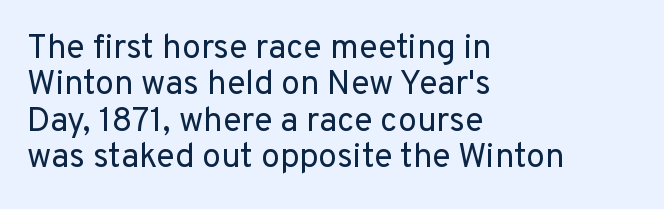
The specimen omits any rule beneath the text block's lines. The rendering uses a small line-height, squeezing the rows. Horizontally, the lines are justified to the leading edge only. The passage shown is typeset with a sans-serif family.
